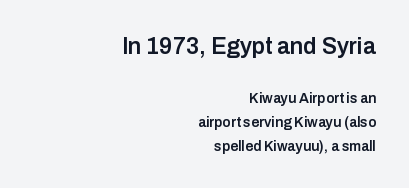
The image shows 23 px text type, upright; set right-aligned, normal line spacing (1.7x), normal letter spacing, not underlined; the first (top) block is 1.64x larger.
